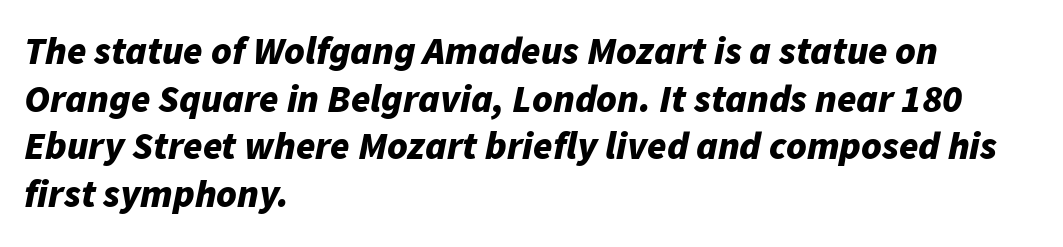
Between one letter and the next there's only the usual sliver of space. Italic? Definitely — the glyphs are oblique. Think of a printed novel: that variable character pitch is what you see here. Notice how thick the strokes are: this is what a full bold looks like.
